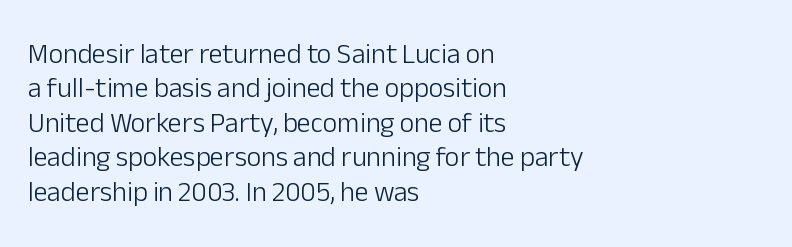
{"serif": "no", "italic": "no", "bold": "no", "weight": "light", "width": "normal", "stroke_contrast": "low", "x_height": "medium", "monospaced": "no", "underline": "no", "align": "left", "line_spacing_ratio": 1.23, "letter_spacing": "normal", "letter_spacing_em": 0.0, "glyph_px": 28}
